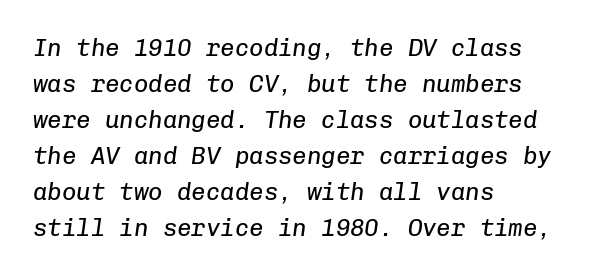
The image shows 24 px text type, italic (leaning right); set left-aligned, normal line spacing (1.5x), normal letter spacing, not underlined.
